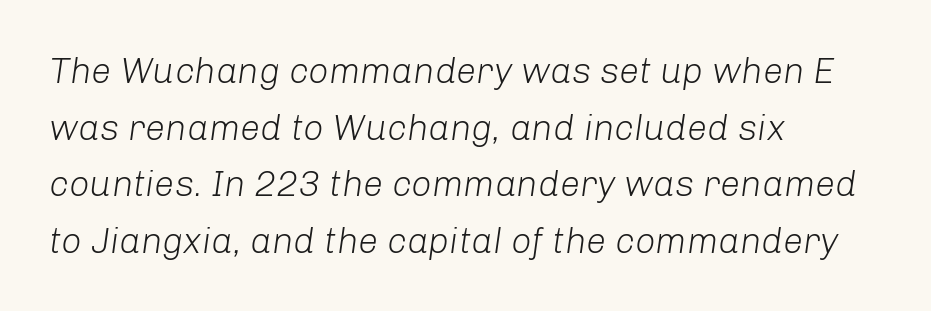
Q: Is the text bold? A: No.
Q: Is the text italic (slanted)? A: Yes, it leans right by about 8 degrees.
Q: Is the text underlined? A: No.
Q: How is the paragraph aligned? A: Left-aligned.
Q: Is the spacing between letters normal or unusually wide? A: Normal.
Q: Is the spacing between lines tight, normal or loose? A: Normal.
Q: Width (condensed, normal, or wide)? A: Normal.
Q: Stroke contrast? A: Low.
Q: x-height? A: Medium.
Q: Monospaced? A: No.
